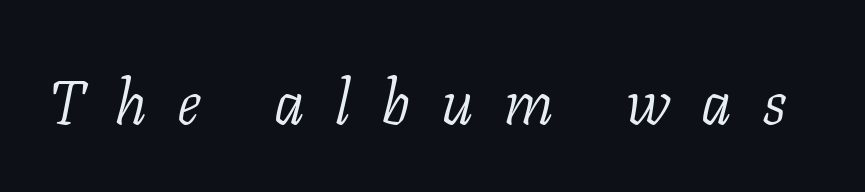
The image shows 61 px light serif type, italic (leaning right); set unusually wide letter spacing (+0.5 em), not underlined; low stroke contrast and a medium x-height.
